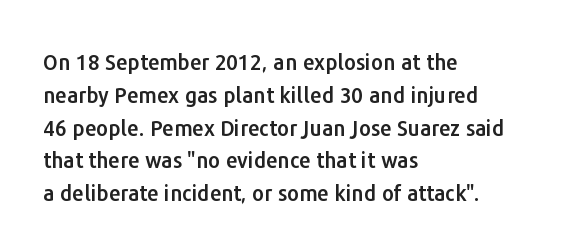
Whoever set this chose a conventional vertical rhythm. Quick note: not italic, upright. Only glyphs here, with clear space below each row. The horizontal fit of the characters is conventional and even. Notice how the passage keeps a crisp vertical edge on the left only.
